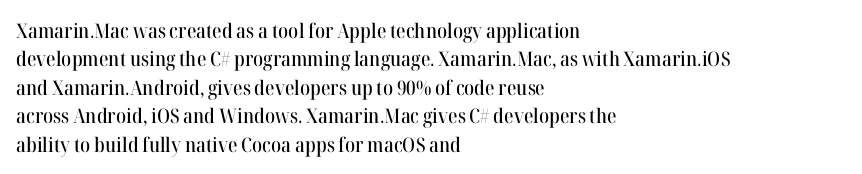
{"italic": "no", "underline": "no", "align": "left", "line_spacing": "normal", "line_spacing_ratio": 1.42, "letter_spacing": "normal", "letter_spacing_em": 0.0, "glyph_px": 20}
